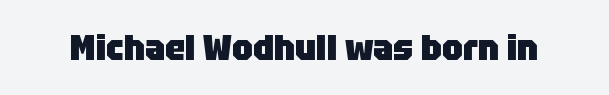
I'd call this a sans setting — the letters go barefoot. Notice how thick the strokes are: this is what a full bold looks like. The passage shown is typed in a proportional face where columns would drift. Descenders are the only things crossing below the line.
